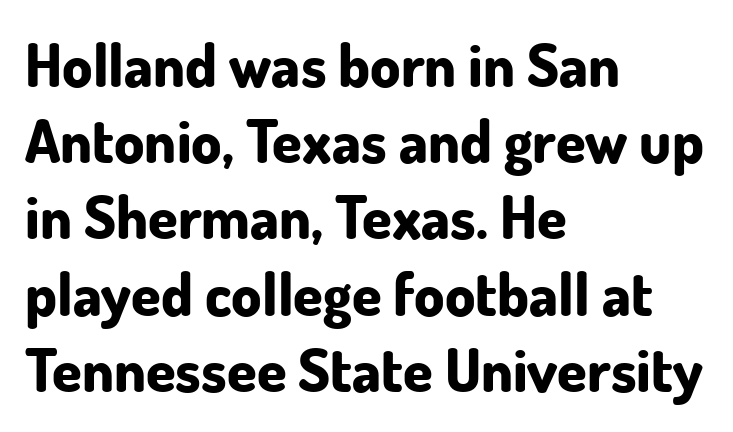
{"serif": "no", "italic": "no", "bold": "yes", "weight": "bold", "width": "normal", "stroke_contrast": "low", "x_height": "small", "monospaced": "no", "underline": "no", "align": "left", "line_spacing": "normal", "line_spacing_ratio": 1.27, "letter_spacing": "normal", "letter_spacing_em": 0.0, "glyph_px": 60}
